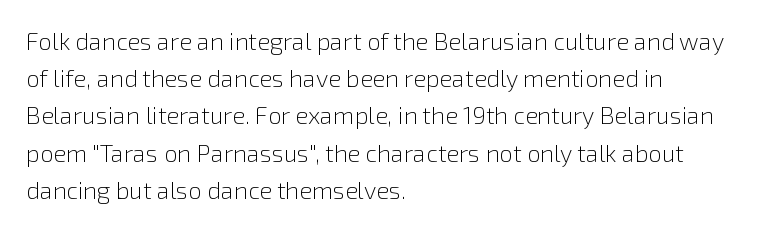
Ordinary non-slanted type is in use. This sample uses plain, unmodified letter spacing. Has an underline been added? It has not. The designer left line spacing at the default. The cut favours lightness, reaching ordinary text weight at its darkest. Layout note: lines flush left.
